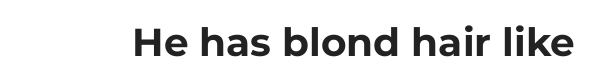
Q: Is the text bold? A: Yes.
Q: Is the text italic (slanted)? A: No, it is upright.
Q: Is the typeface a serif or a sans-serif typeface? A: Sans-serif.
Q: Is the text underlined? A: No.
Q: Is the spacing between letters normal or unusually wide? A: Normal.
Q: Width (condensed, normal, or wide)? A: Normal.
Q: Stroke contrast? A: Low.
Q: x-height? A: Medium.
Q: Monospaced? A: No.
